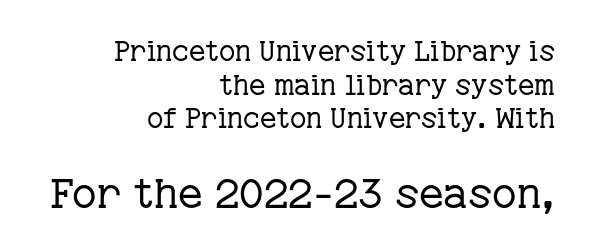
The image shows 42 px regular-weight serif type, upright; set right-aligned, line spacing 1.2x, normal letter spacing, not underlined; the second (bottom) block is 1.5x larger; low stroke contrast and a medium x-height.
